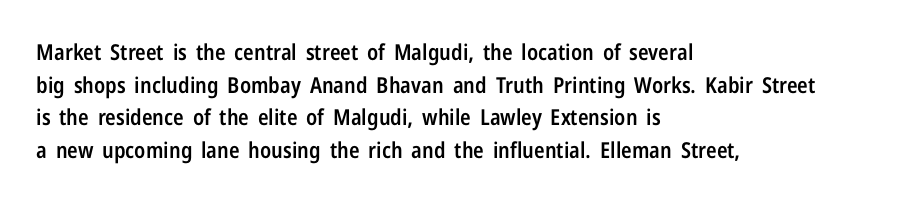
Q: Is the text bold? A: Semi-bold.
Q: Is the text italic (slanted)? A: No, it is upright.
Q: Is the text underlined? A: No.
Q: How is the paragraph aligned? A: Left-aligned.
Q: Is the spacing between letters normal or unusually wide? A: Normal.
Q: Is the spacing between lines tight, normal or loose? A: Normal.
